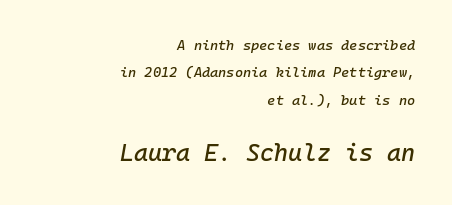
{"italic": "yes", "lean": "right", "slant_degrees": 10, "underline": "no", "align": "right", "line_spacing": "loose", "line_spacing_ratio": 1.95, "letter_spacing": "normal", "letter_spacing_em": 0.0, "larger_block": "second", "size_ratio": 1.71, "glyph_px": 24}
